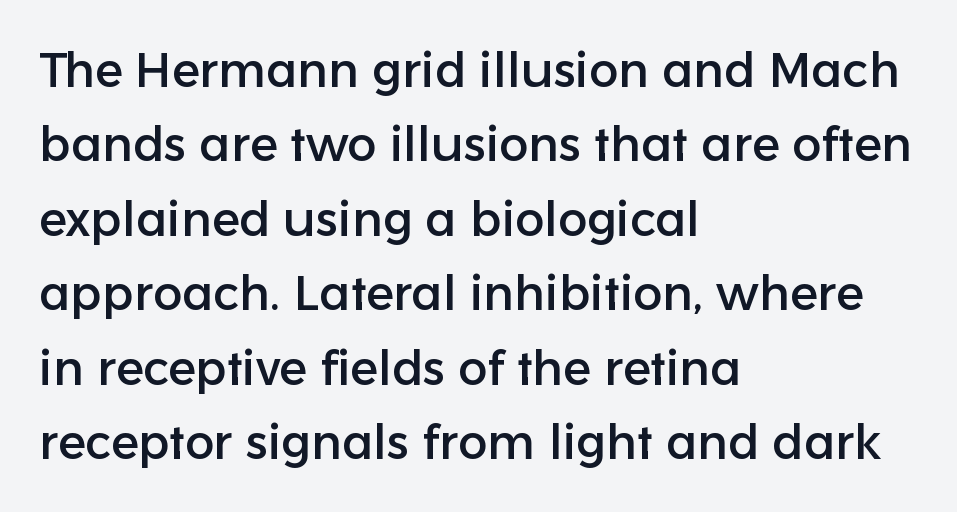
Is the letter spacing exaggerated? No — it looks like the ordinary default. The rendering uses natural spacing where letterforms have individual widths. Students, observe: this is what conventionally led text looks like. The type family on display is of the sans-serif kind. Which margin do the lines hug? The left one — the right edge is uneven. Italic? Not at all — the glyphs are vertical.
